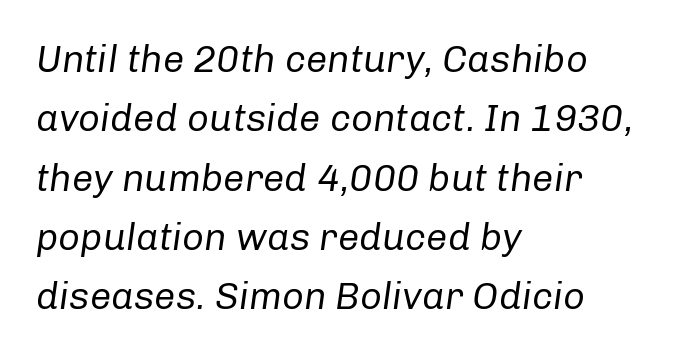
The designer left line spacing at the default. Where is the straight margin? On the left. This is not heavy type; no bold has been used. Rendered with sloped, italic letterforms. Spacing verdict: proportional, widths tailored to each character.
